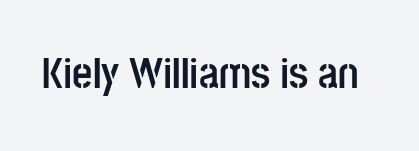
The lettering holds an erect, upright posture throughout. A typesetter would label this face a sans. The glyphs have the mass of a bold cut. Underline: absent. The rendering uses natural spacing where letterforms have individual widths. This sample uses plain, unmodified letter spacing.
